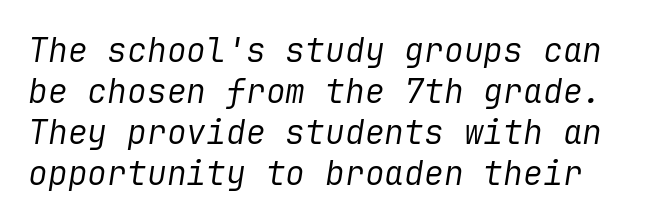
The image shows 33 px regular-weight type, italic (leaning right); set line spacing 1.24x, normal letter spacing, not underlined; low stroke contrast and a medium x-height.
